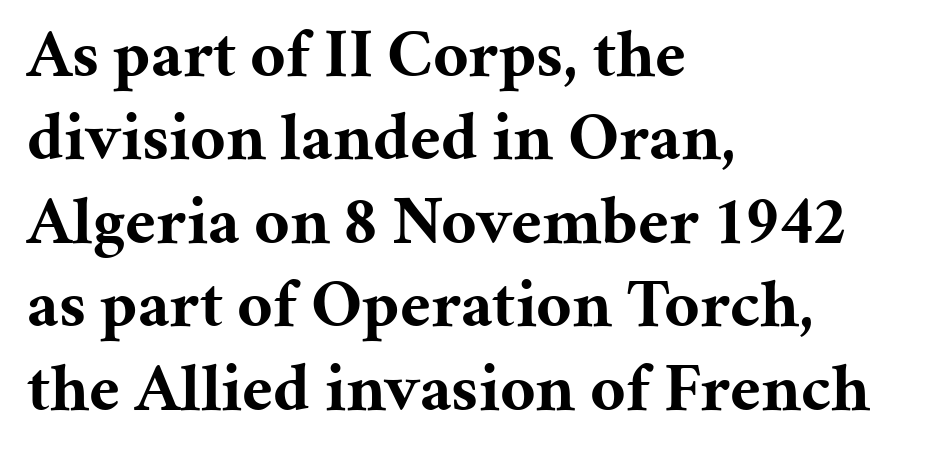
Characters remain perfectly vertical along every line. The face used here has the dense, thick strokes of a bold. Is this a fixed-width face? No — the glyphs have proportional, varying widths. A student would call this left alignment; a typographer would say flush left, rag right. Descender tails drop into unmarked territory.
